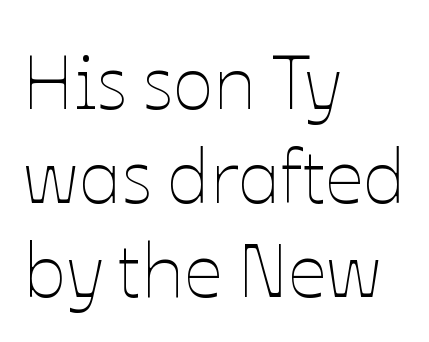
{"italic": "no", "bold": "no", "weight": "thin", "width": "normal", "stroke_contrast": "low", "x_height": "medium", "monospaced": "no", "underline": "no", "align": "left", "line_spacing_ratio": 1.24, "letter_spacing": "normal", "letter_spacing_em": 0.0, "glyph_px": 76}
